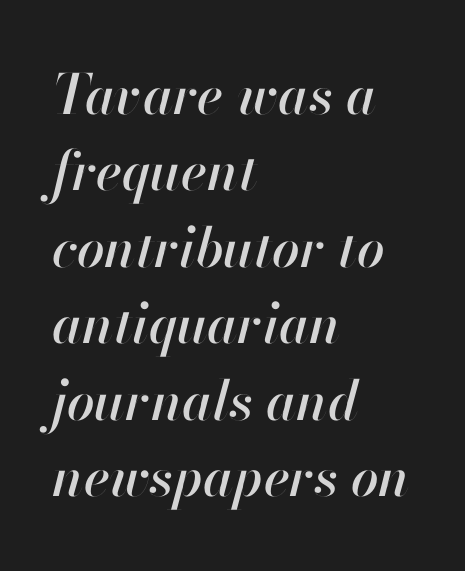
Q: Is the text italic (slanted)? A: Yes, it leans right by about 13 degrees.
Q: Is the text underlined? A: No.
Q: How is the paragraph aligned? A: Left-aligned.
Q: Is the spacing between letters normal or unusually wide? A: Normal.
Q: Is the spacing between lines tight, normal or loose? A: Normal.
Q: Width (condensed, normal, or wide)? A: Normal.
Q: Stroke contrast? A: High.
Q: x-height? A: Small.
Q: Monospaced? A: No.
